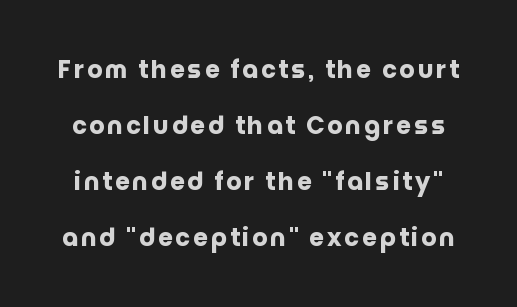
{"italic": "no", "bold": "yes", "underline": "no", "line_spacing": "loose", "line_spacing_ratio": 2.33, "glyph_px": 24}
